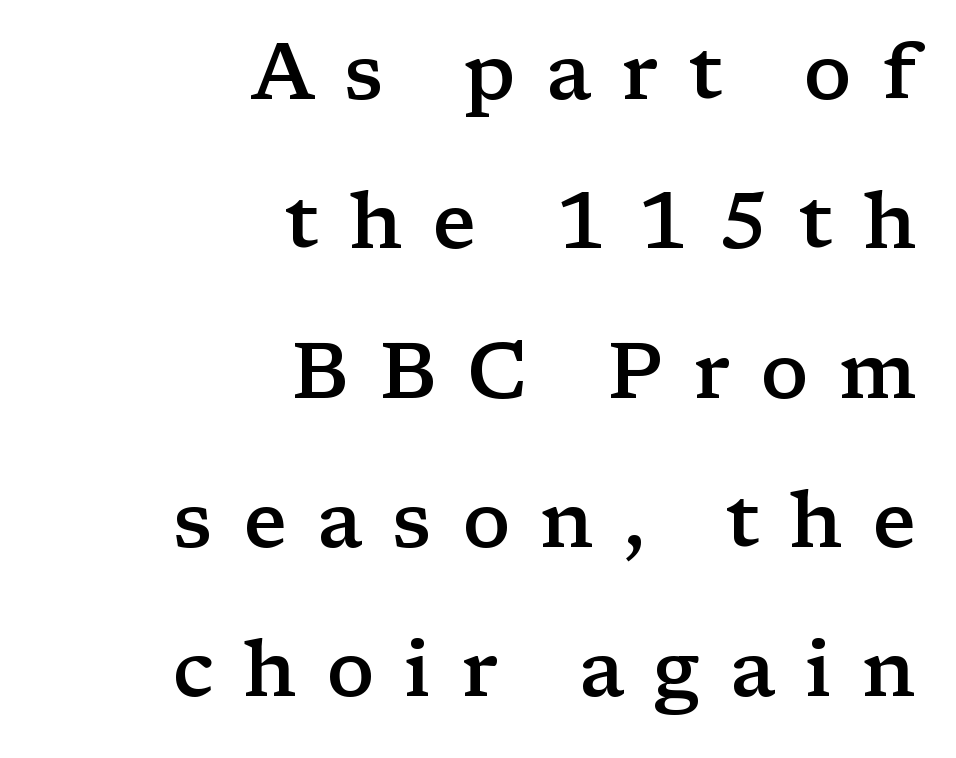
The image shows 79 px semibold, wide serif type, upright; set right-aligned, line spacing 1.89x, unusually wide letter spacing (+0.38 em), not underlined; low stroke contrast and a medium x-height.
